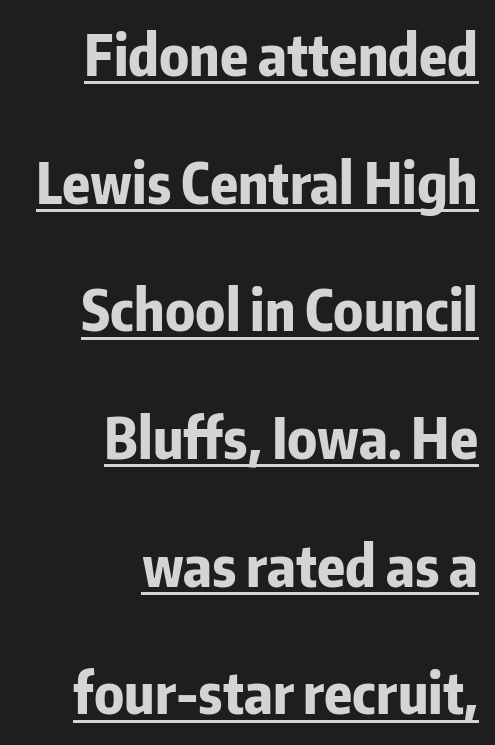
The face used here is proportionally spaced, like ordinary book or web type. The glyphs are accompanied by a horizontal stroke just below them. This block would shrink considerably if given ordinary leading; it's expanded now. This rendering leaves character spacing at its baseline value.
